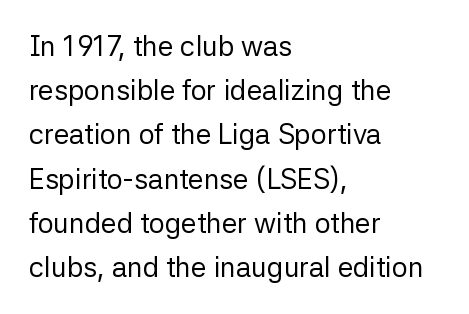
The image shows 28 px regular-weight sans-serif type, upright; set left-aligned, normal line spacing (1.58x), normal letter spacing, not underlined; low stroke contrast and a medium x-height.
